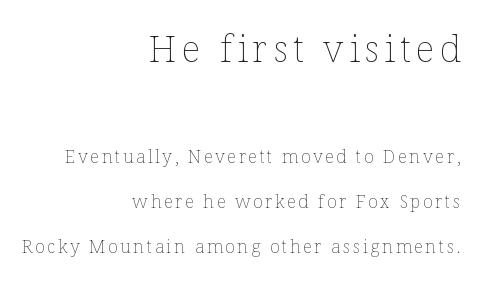
{"italic": "no", "bold": "no", "weight": "thin", "width": "normal", "stroke_contrast": "low", "x_height": "medium", "monospaced": "no", "underline": "no", "align": "right", "line_spacing": "loose", "line_spacing_ratio": 2.48, "larger_block": "first", "size_ratio": 2.06, "glyph_px": 37}
